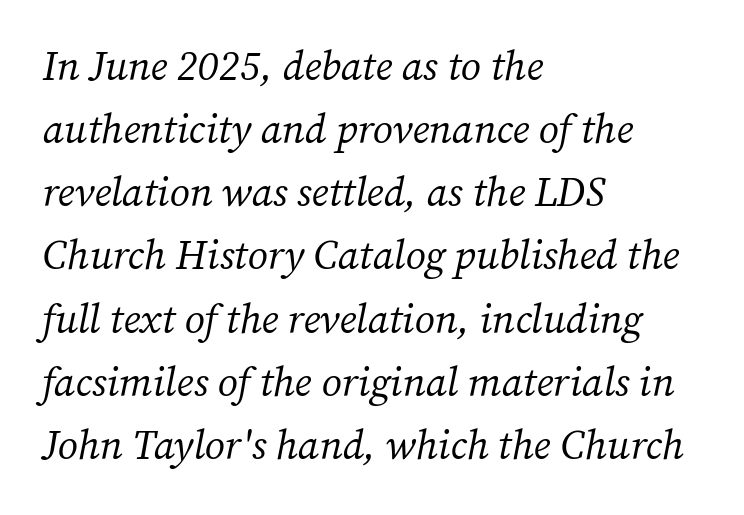
Q: Is the text bold? A: No.
Q: Is the text italic (slanted)? A: Yes, it leans right by about 12 degrees.
Q: Is the typeface a serif or a sans-serif typeface? A: Serif.
Q: Is the text underlined? A: No.
Q: How is the paragraph aligned? A: Left-aligned.
Q: Is the spacing between letters normal or unusually wide? A: Normal.
Q: Is the spacing between lines tight, normal or loose? A: Normal.
Q: Width (condensed, normal, or wide)? A: Normal.
Q: Stroke contrast? A: Medium.
Q: x-height? A: Medium.
Q: Monospaced? A: No.
